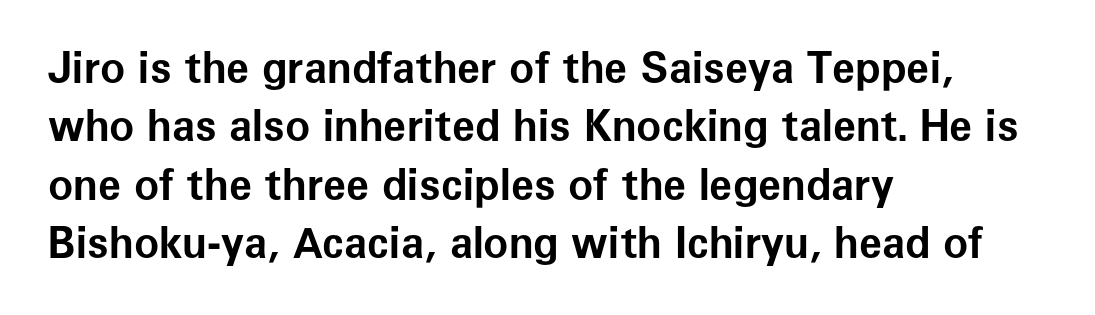
The image shows 42 px bold sans-serif type, upright; set left-aligned, normal line spacing (1.39x), normal letter spacing, not underlined; low stroke contrast and a medium x-height.
